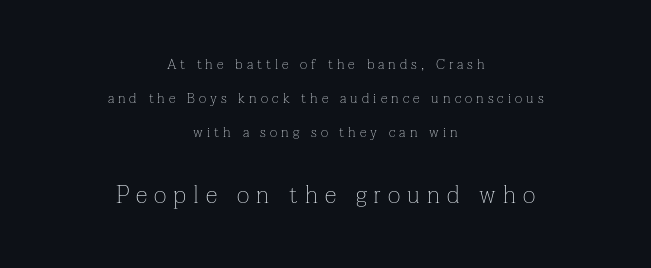
Is the lower block the larger one? Yes — the lower block carries the bigger type. Summary of vertical rhythm: relaxed, with wide interline spacing. The setting favours the middle, as headings and verse often do. Anything drawn beneath the words? Only blank space. Ascenders rise straight up at ninety degrees. The gaps between neighbouring characters are conspicuously large.
